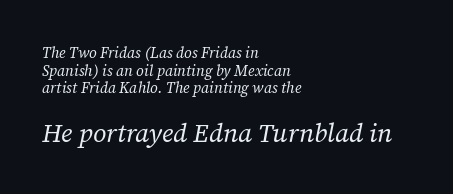
{"italic": "yes", "lean": "right", "slant_degrees": 12, "bold": "no", "underline": "no", "align": "left", "line_spacing_ratio": 1.17, "letter_spacing": "normal", "letter_spacing_em": 0.0, "larger_block": "second", "size_ratio": 1.73, "glyph_px": 26}
